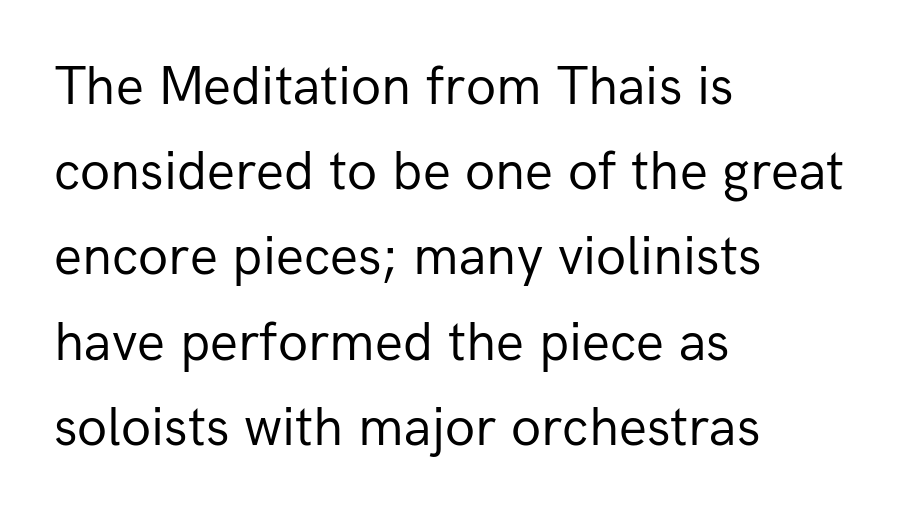
{"serif": "no", "italic": "no", "bold": "no", "weight": "regular", "width": "normal", "stroke_contrast": "low", "x_height": "medium", "monospaced": "no", "underline": "no", "align": "left", "line_spacing": "normal", "line_spacing_ratio": 1.55, "letter_spacing": "normal", "letter_spacing_em": 0.0, "glyph_px": 55}
